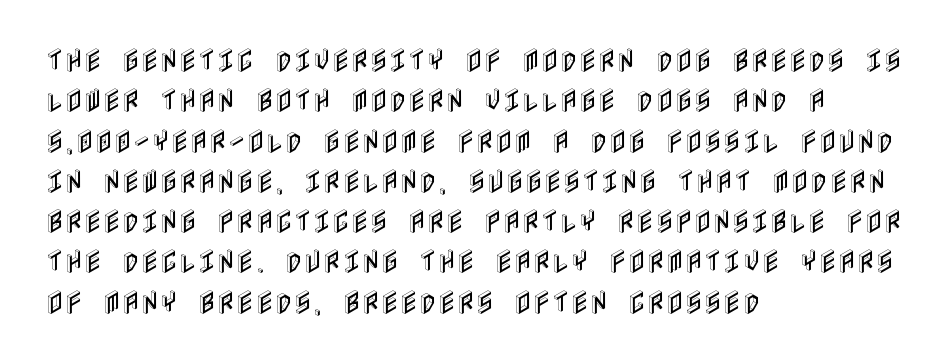
{"italic": "no", "underline": "no", "align": "left", "line_spacing": "normal", "line_spacing_ratio": 1.55, "letter_spacing": "normal", "letter_spacing_em": 0.0, "glyph_px": 26}
